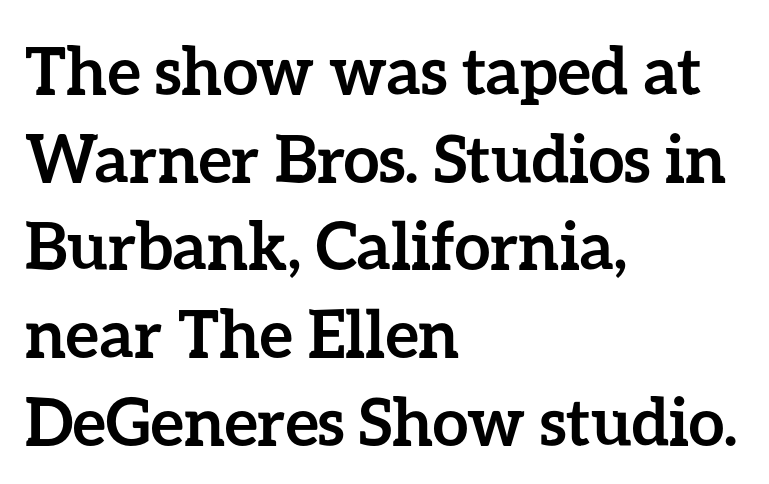
Teacher's note: observe the even left margin — that is flush-left alignment. The face used here is proportionally spaced, like ordinary book or web type. The rendering uses a moderate line-height, typical for paragraphs. Ascenders rise straight up at ninety degrees. Is the type bold? Yes — the strokes are clearly thick and heavy. Any mark beneath the type? The region is blank.
